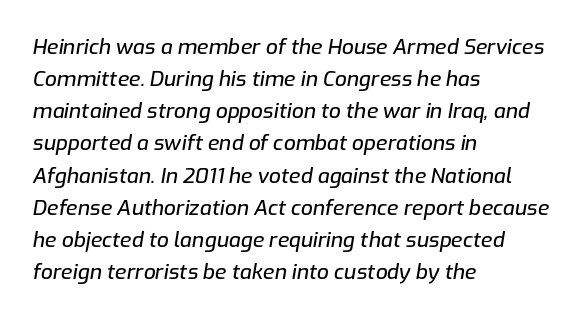
The image shows 21 px text type, italic (leaning right); set left-aligned, normal line spacing (1.53x), normal letter spacing, not underlined.
